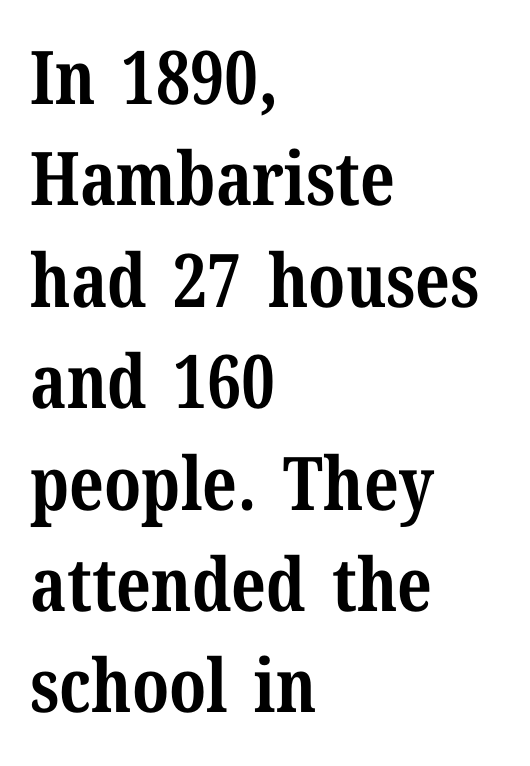
The image shows 74 px bold serif type, upright; set left-aligned, normal line spacing (1.37x), normal letter spacing, not underlined; medium stroke contrast and a medium x-height.
